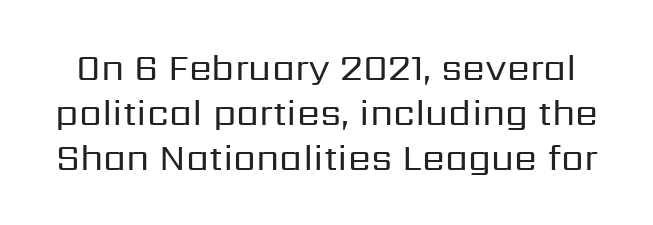
The image shows 37 px regular-weight sans-serif type, upright; set line spacing 1.22x, normal letter spacing, not underlined; low stroke contrast and a medium x-height.
